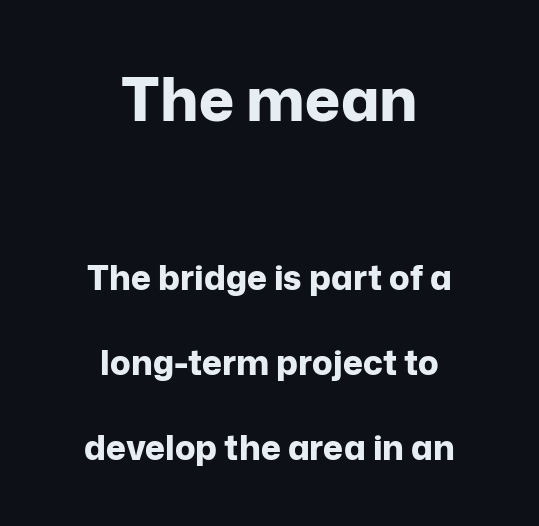
{"serif": "no", "italic": "no", "bold": "yes", "weight": "bold", "width": "normal", "stroke_contrast": "low", "x_height": "medium", "monospaced": "no", "underline": "no", "align": "center", "line_spacing": "loose", "line_spacing_ratio": 2.49, "letter_spacing": "normal", "letter_spacing_em": 0.0, "larger_block": "first", "size_ratio": 1.76, "glyph_px": 60}
